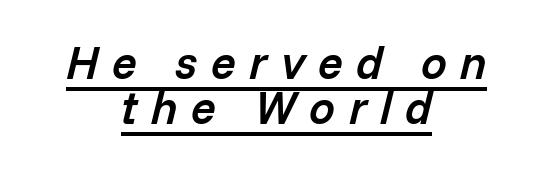
{"italic": "yes", "lean": "right", "slant_degrees": 14, "bold": "semi", "weight": "semibold", "width": "normal", "stroke_contrast": "low", "x_height": "medium", "monospaced": "no", "underline": "yes", "align": "center", "line_spacing": "tight", "line_spacing_ratio": 0.98, "letter_spacing": "wide", "letter_spacing_em": 0.29, "glyph_px": 46}
